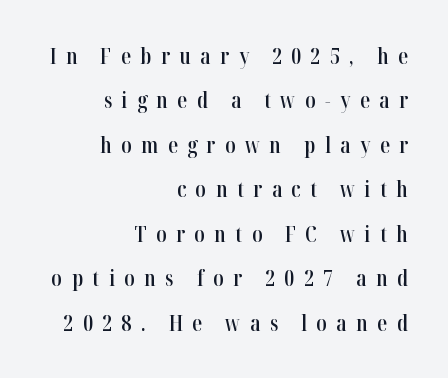
Q: Is the text bold? A: Semi-bold.
Q: Is the text italic (slanted)? A: No, it is upright.
Q: Is the text underlined? A: No.
Q: How is the paragraph aligned? A: Right-aligned.
Q: Is the spacing between letters normal or unusually wide? A: Unusually wide.
Q: Is the spacing between lines tight, normal or loose? A: Loose.
